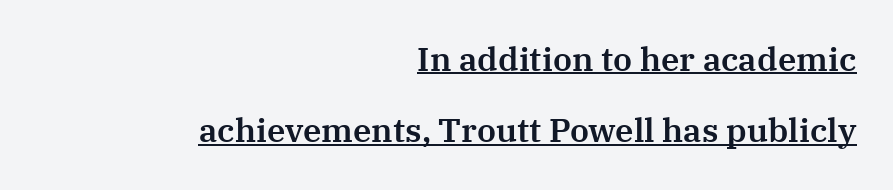
Italic: no, the glyphs are upright roman. One glance says open: line gaps are wider than usual. You can tell from the footed stems that serif type was used. Every word sits above its own underline. The passage shown has conventional tracking throughout. Is this a fixed-width face? No — the glyphs have proportional, varying widths.
